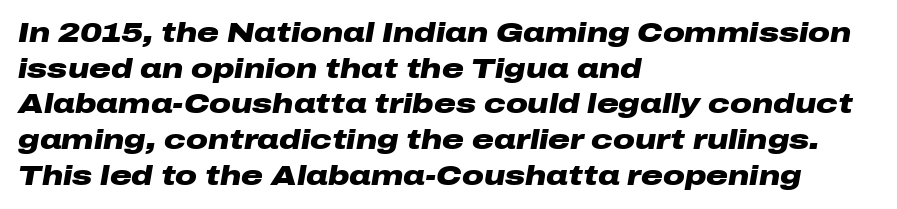
The image shows 27 px bold type, italic (leaning right); set left-aligned, normal line spacing (1.32x), normal letter spacing, not underlined.
